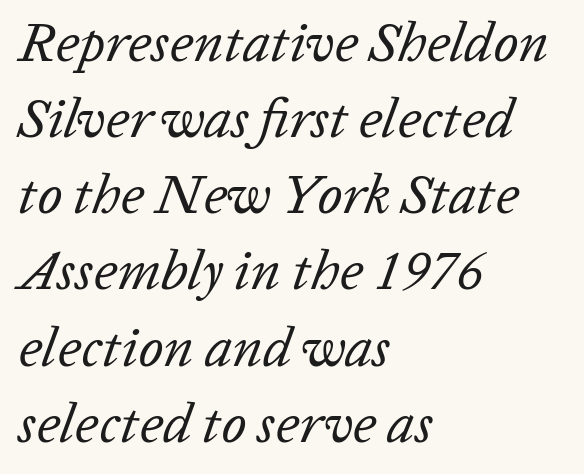
Italic: yes, the glyphs are oblique. The rendering uses natural spacing where letterforms have individual widths. The designer left line spacing at the default. A quiet, ordinary-to-light weight characterises the typeface. The text block is weighted toward the left margin, trailing off unevenly rightward. Clear beneath every line of the passage.
